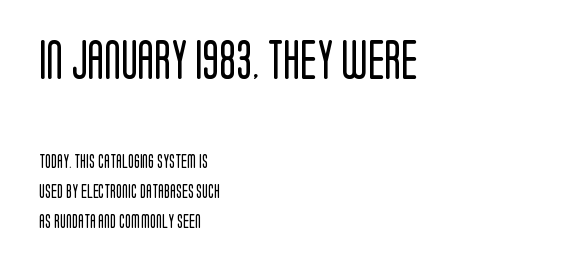
Type style note: lacks serifs. The line texture is even and compact thanks to regular tracking. If you squint, the top block still reads clearly — it's the larger of the two. Notice the wide empty band between every row — that's loose leading.
